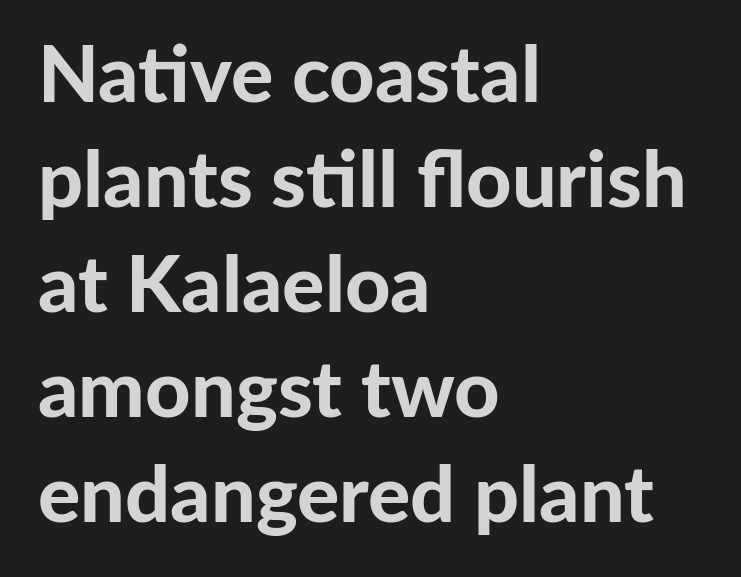
To sum up the face: it is a sans, with no serifs. Summary of weight: heavy, a full bold. These lines are set flush left with a ragged right edge. The gap between lines stays unmarked. The lines sit at an ordinary, default distance from one another.
